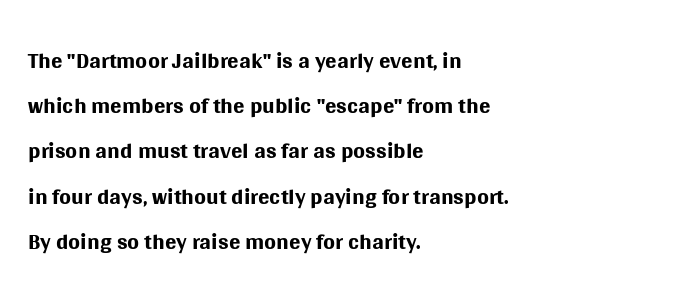
The image shows 34 px regular-weight sans-serif type, upright; set left-aligned, normal line spacing (1.33x), normal letter spacing, not underlined; medium stroke contrast and a large x-height.
